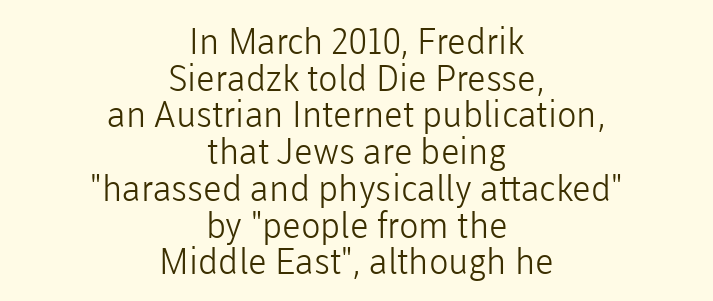
The image shows 36 px light sans-serif type, upright; set centered, tight line spacing (1.02x), normal letter spacing, not underlined; low stroke contrast and a medium x-height.
